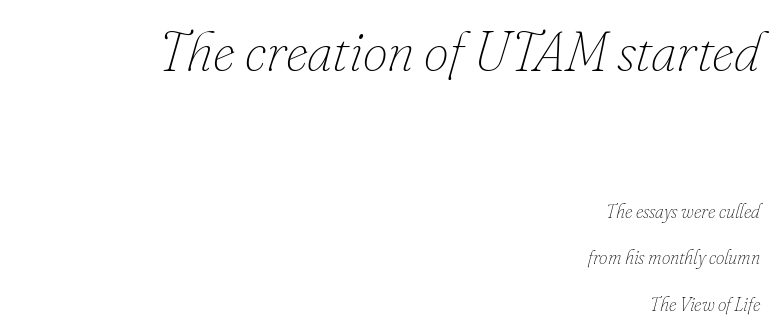
The more generous point size was reserved for the upper chunk. These lines are rendered in a variable-pitch font. The font sits on the lighter half of the weight spectrum, regular included. The foot of each line stays bare and open.
